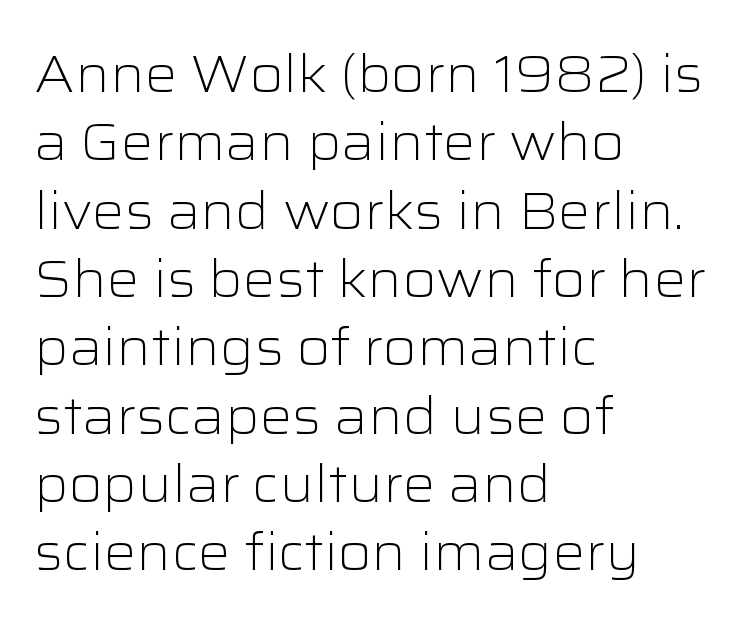
Unlike italic type, these characters show no tilt at all. No word sits above an underline. The passage shown has conventional tracking throughout. Is the stroke heavy? The answer is a plain regular-or-lighter. Leftover space on each line is placed entirely after the last word. Think of a printed novel: that variable character pitch is what you see here.
